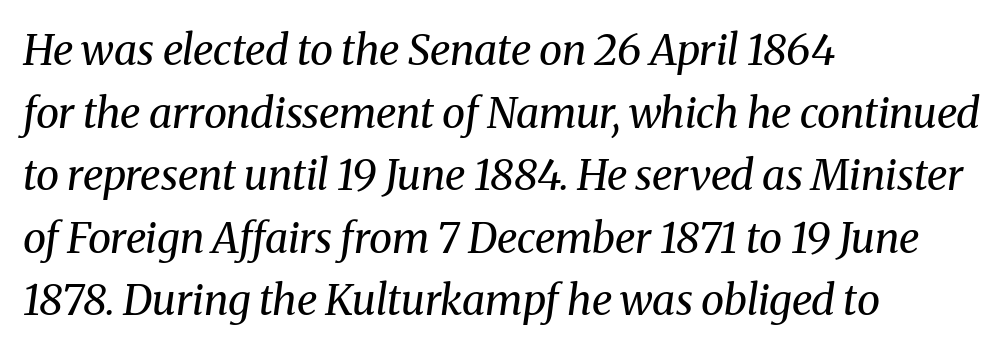
The image shows 42 px regular-weight serif type, italic (leaning right); set left-aligned, normal line spacing (1.49x), normal letter spacing, not underlined; medium stroke contrast and a medium x-height.
